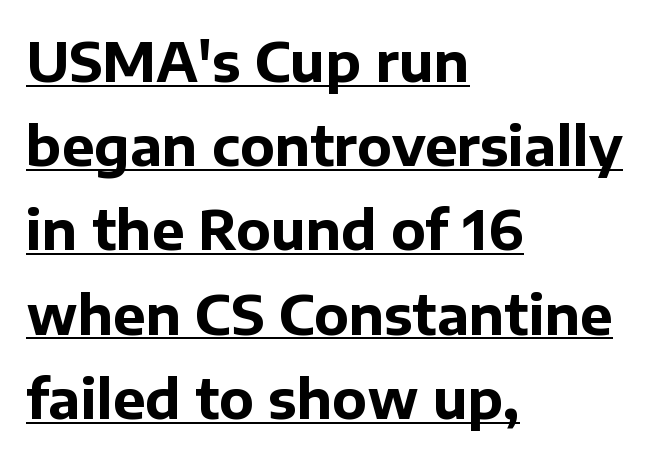
A typesetter would call this leading conventional body-copy spacing. Rendered with straight, roman letterforms. If you drew a ruler down the left edge, every line would touch it. Default kerning and tracking; the words read as compact shapes. Set as a true bold cut, around the 700 mark.
